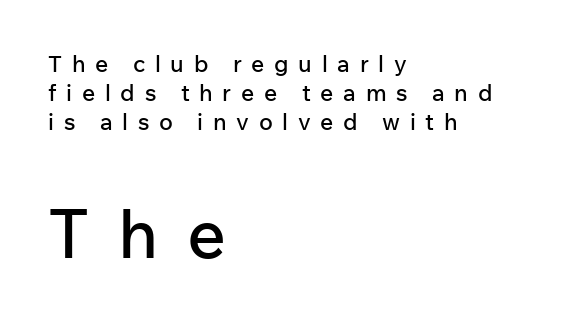
The image shows 68 px sans-serif type, upright; set left-aligned, normal line spacing (1.26x), unusually wide letter spacing (+0.42 em), not underlined; the second (bottom) block is 2.96x larger; low stroke contrast and a medium x-height.
